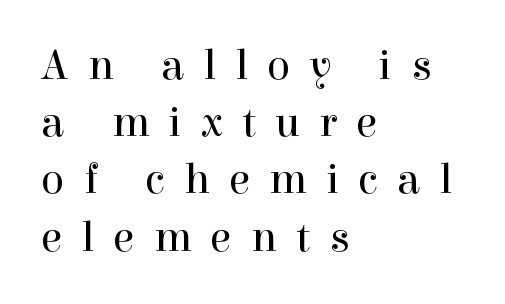
Q: Is the text bold? A: No.
Q: Is the text italic (slanted)? A: No, it is upright.
Q: Is the typeface a serif or a sans-serif typeface? A: Serif.
Q: Is the text underlined? A: No.
Q: How is the paragraph aligned? A: Left-aligned.
Q: Is the spacing between letters normal or unusually wide? A: Unusually wide.
Q: Is the spacing between lines tight, normal or loose? A: Normal.
Q: Width (condensed, normal, or wide)? A: Normal.
Q: x-height? A: Medium.
Q: Monospaced? A: No.
